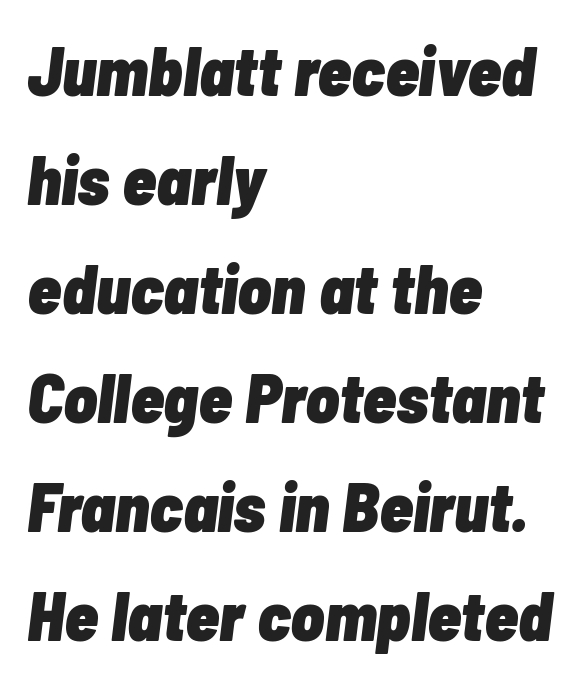
The image shows 69 px heavy, condensed type, italic (leaning right); set left-aligned, normal line spacing (1.58x), normal letter spacing, not underlined; low stroke contrast and a medium x-height.
